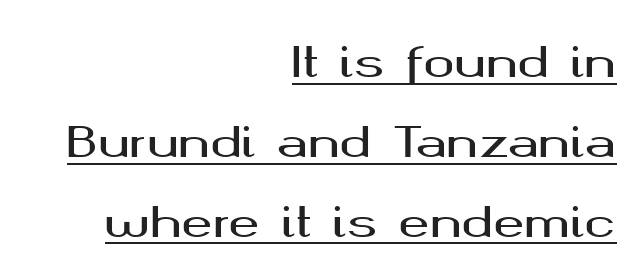
The image shows 42 px wide sans-serif type, upright; set right-aligned, loose line spacing (1.9x), normal letter spacing, underlined; medium stroke contrast and a medium x-height.
